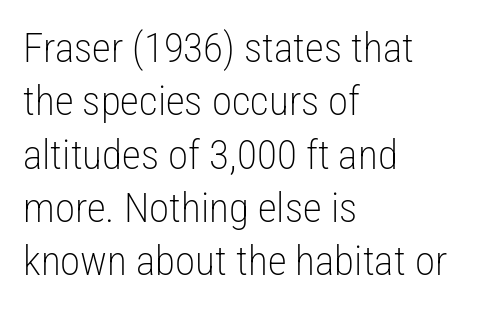
{"serif": "no", "italic": "no", "bold": "no", "weight": "light", "width": "condensed", "stroke_contrast": "low", "x_height": "medium", "monospaced": "no", "underline": "no", "align": "left", "line_spacing": "normal", "line_spacing_ratio": 1.3, "letter_spacing": "normal", "letter_spacing_em": 0.0, "glyph_px": 41}
